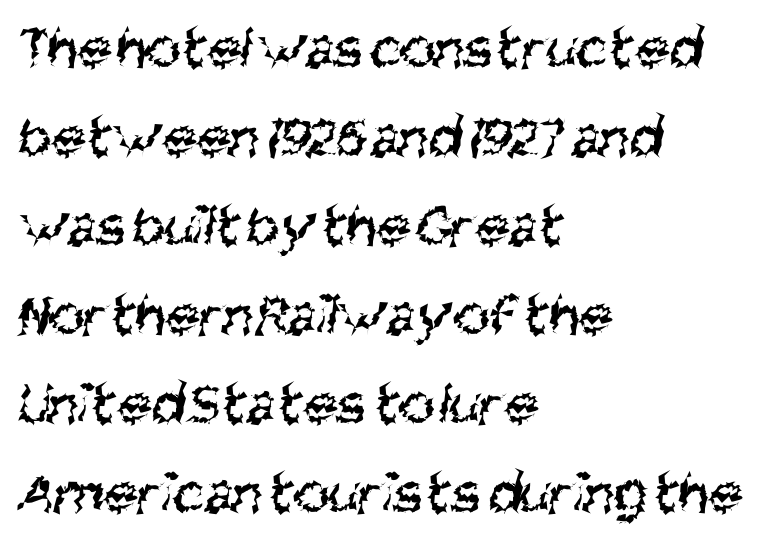
{"serif": "no", "bold": "no", "weight": "regular", "width": "condensed", "stroke_contrast": "medium", "x_height": "large", "monospaced": "no", "underline": "no", "align": "left", "line_spacing": "normal", "line_spacing_ratio": 1.46, "letter_spacing": "normal", "letter_spacing_em": 0.0, "glyph_px": 61}
